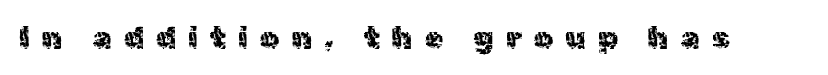
The image shows 30 px regular-weight sans-serif type, upright; set unusually wide letter spacing (+0.41 em), not underlined; a medium x-height.
